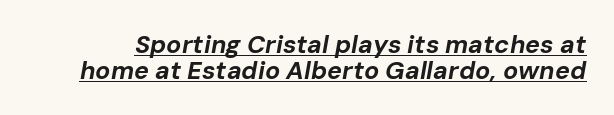
Line spacing here is tight. Nothing unusual about the tracking: characters are spaced as the font intends. Plenty of ink on the page — the face is bold. The whole block is typeset with a tilt. The typesetter has applied underlining to the passage shown.
